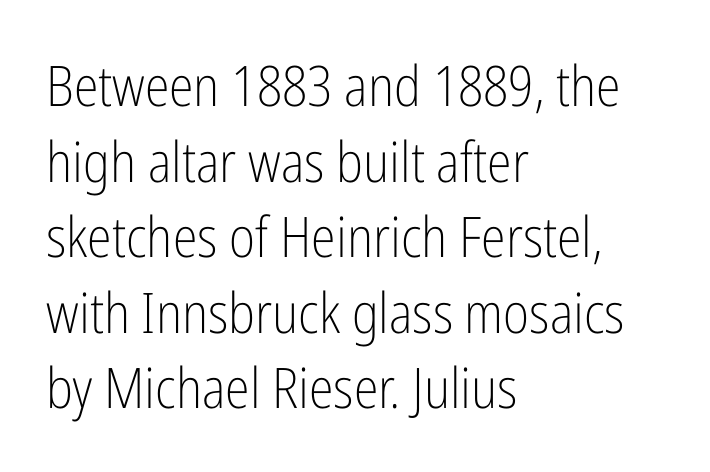
What stands out about the letter spacing? Nothing — it is the standard amount. Proportional: the letters do not fall into vertical columns. This rendering employs a face without finishing strokes, i.e., a sans-serif. The cut favours lightness, reaching ordinary text weight at its darkest. The lines sit at an ordinary, default distance from one another. The type sits square on the baseline with zero lean.
